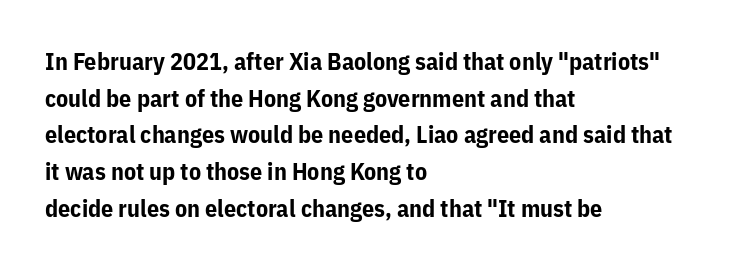
{"italic": "no", "bold": "yes", "underline": "no", "align": "left", "line_spacing": "normal", "line_spacing_ratio": 1.53, "letter_spacing": "normal", "letter_spacing_em": 0.0, "glyph_px": 24}
